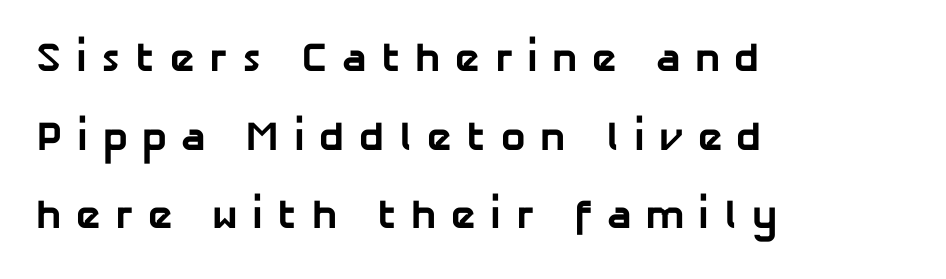
The image shows 41 px bold sans-serif type; set left-aligned, loose line spacing (1.92x), unusually wide letter spacing (+0.35 em), not underlined; low stroke contrast and a medium x-height.
